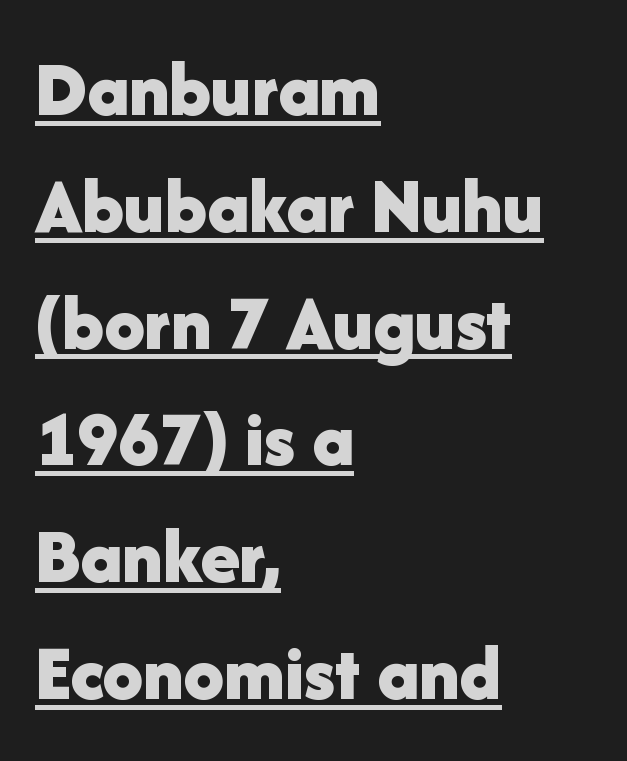
The image shows 80 px bold sans-serif type, upright; set left-aligned, normal line spacing (1.46x), normal letter spacing, underlined; low stroke contrast and a medium x-height.
